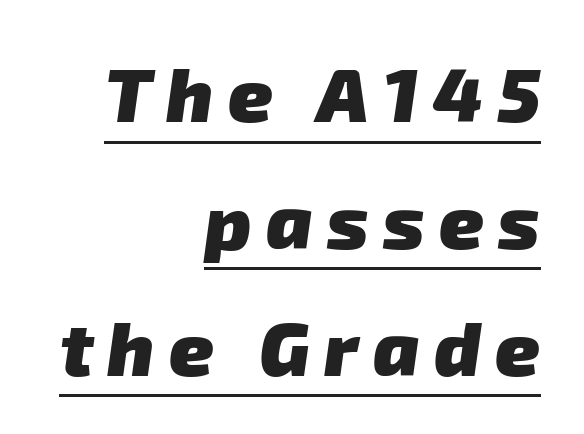
{"serif": "no", "bold": "yes", "weight": "heavy", "width": "normal", "stroke_contrast": "low", "x_height": "medium", "monospaced": "no", "underline": "yes", "align": "right", "line_spacing": "normal", "line_spacing_ratio": 1.67, "glyph_px": 76}
